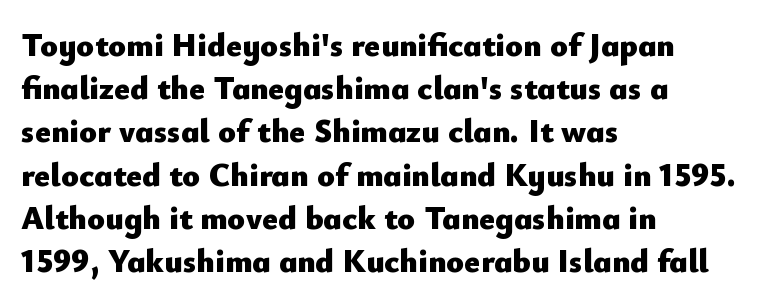
Q: Is the text bold? A: Yes.
Q: Is the text italic (slanted)? A: No, it is upright.
Q: Is the typeface a serif or a sans-serif typeface? A: Sans-serif.
Q: Is the text underlined? A: No.
Q: How is the paragraph aligned? A: Left-aligned.
Q: Is the spacing between letters normal or unusually wide? A: Normal.
Q: Is the spacing between lines tight, normal or loose? A: Normal.
Q: Width (condensed, normal, or wide)? A: Normal.
Q: Stroke contrast? A: Low.
Q: x-height? A: Small.
Q: Monospaced? A: No.
